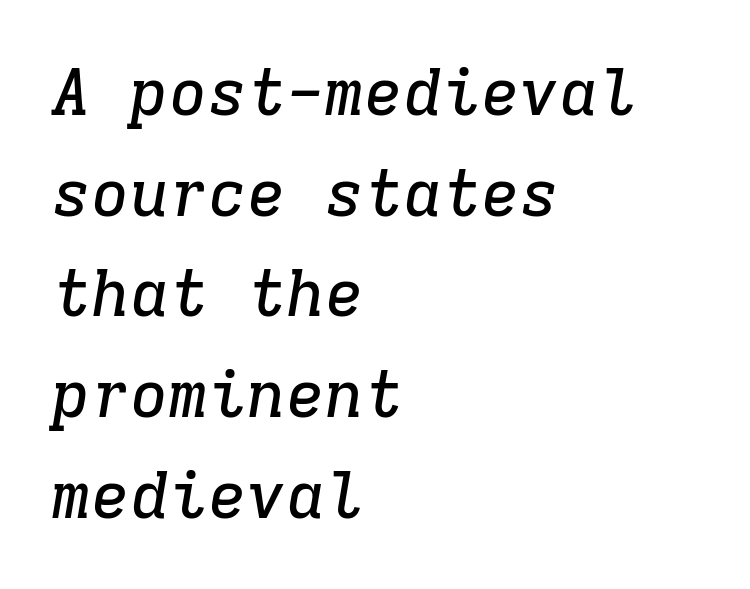
The words here are not underlined. Italic: yes, the glyphs are oblique. The passage is arranged the way most books set body copy — flush left. Students, observe: this is what conventionally led text looks like. The rendering uses typewriter-style spacing with identical character cells. Old-style or modern, the face here clearly has serifs.
